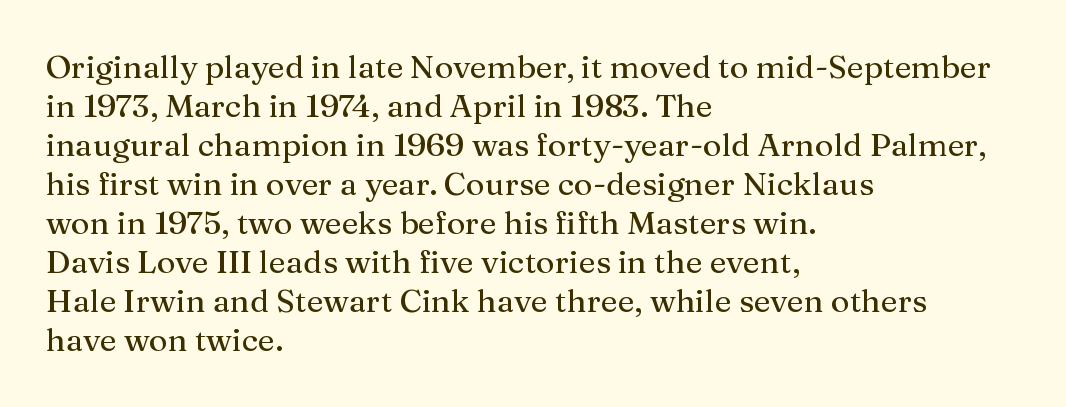
The image shows 32 px serif type, upright; set left-aligned, line spacing 1.22x, normal letter spacing, not underlined; medium stroke contrast and a medium x-height.
